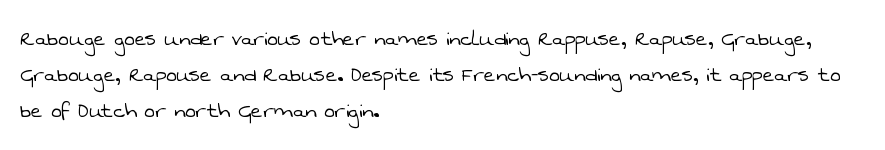
Evenly set lines give the paragraph a standard silhouette. Stems and bowls with no extra thickness — not bold. Line beginnings align vertically; line endings do not. This rendering features lettering with no underline. Words appear dense and cohesive because spacing is normal.
